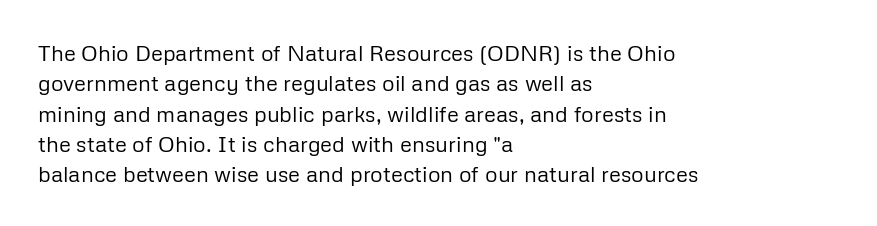
The image shows 22 px text type, upright; set left-aligned, normal line spacing (1.38x), normal letter spacing, not underlined.
